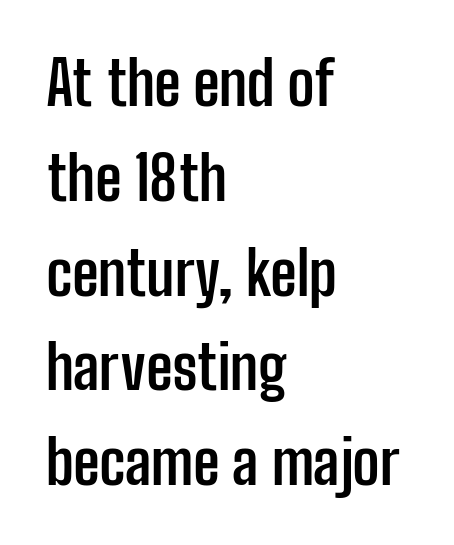
Decoration check: the copy has no underline. The lines sit at an ordinary, default distance from one another. Varying glyph widths throughout — classic text-font behaviour. Words appear dense and cohesive because spacing is normal. One-word summary of the alignment: left.
